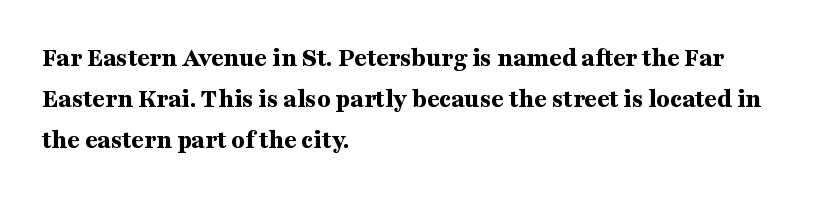
Q: Is the text bold? A: Yes.
Q: Is the text italic (slanted)? A: No, it is upright.
Q: Is the text underlined? A: No.
Q: How is the paragraph aligned? A: Left-aligned.
Q: Is the spacing between letters normal or unusually wide? A: Normal.
Q: Is the spacing between lines tight, normal or loose? A: Normal.
